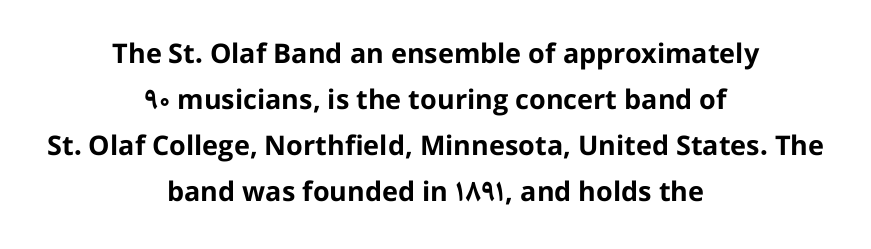
The image shows 27 px bold type, upright; set centered, normal line spacing (1.7x), normal letter spacing, not underlined.
